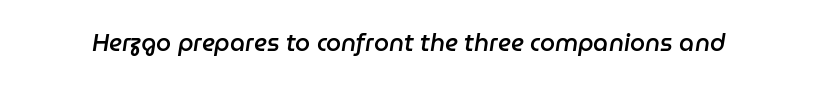
The glyphs are unaccompanied by any horizontal stroke below them. Caption: standard tracking, unaltered. Heft: intermediate — a semibold. Notice how the stems are inclined rather than vertical — that's the hallmark of italics.
